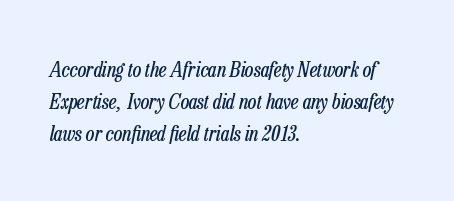
The rendering keeps characters at their native spacing. A quiet, ordinary-to-light weight characterises the typeface. Underline: absent. Reading down the column, the eye jumps a familiar distance to each next line.
